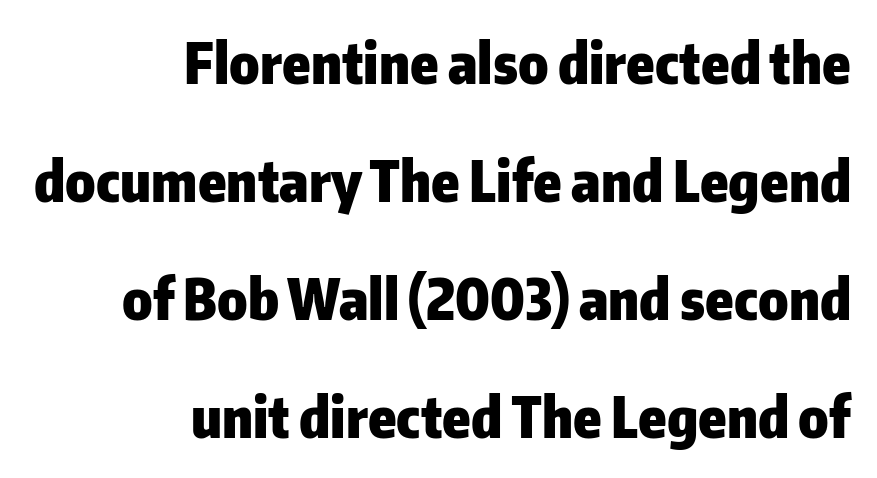
Q: Is the text bold? A: Yes.
Q: Is the text italic (slanted)? A: No, it is upright.
Q: Is the typeface a serif or a sans-serif typeface? A: Sans-serif.
Q: Is the text underlined? A: No.
Q: How is the paragraph aligned? A: Right-aligned.
Q: Is the spacing between letters normal or unusually wide? A: Normal.
Q: Is the spacing between lines tight, normal or loose? A: Loose.
Q: Width (condensed, normal, or wide)? A: Normal.
Q: Stroke contrast? A: Low.
Q: x-height? A: Medium.
Q: Monospaced? A: No.
